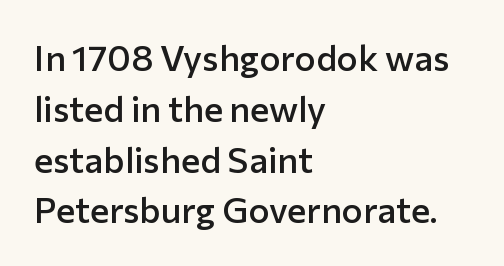
The specimen omits any rule beneath the text block's lines. Firm but not heavy-handed strokes: this text is semibold. Horizontal bands of white between lines are of average thickness. Note the varied advance widths — an 'i' is clearly narrower than an 'm'. In terms of posture, this sample is upright. Classification — sans serif.
